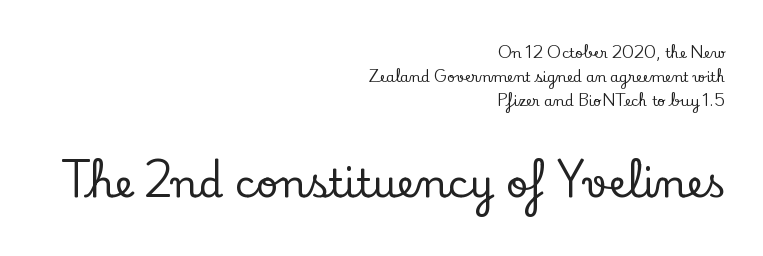
The image shows 39 px text type, upright; set right-aligned, line spacing 1.72x, normal letter spacing, not underlined; the second (bottom) block is 2.79x larger; low stroke contrast and a small x-height.
